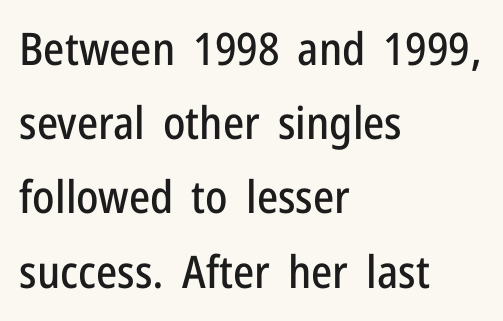
This sample uses a sans-serif face. Is this a fixed-width face? No — the glyphs have proportional, varying widths. Each word holds together tightly as a unit, with standard inter-letter gaps. Descenders are the only things crossing below the line. Regarding leading, the lines here are spaced in the standard way.
